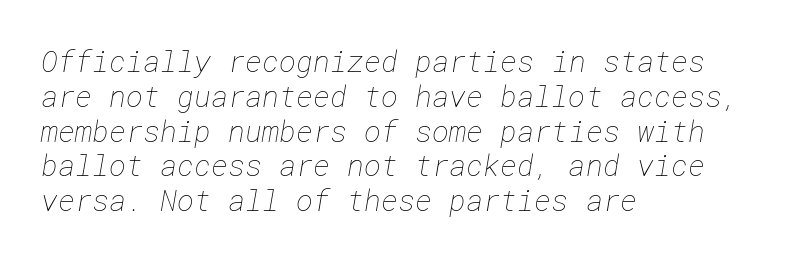
Casual observation: everything's shoved over to the left. Short note: letters normally spaced. A quiet, ordinary-to-light weight characterises the typeface. The words here are not underlined.
